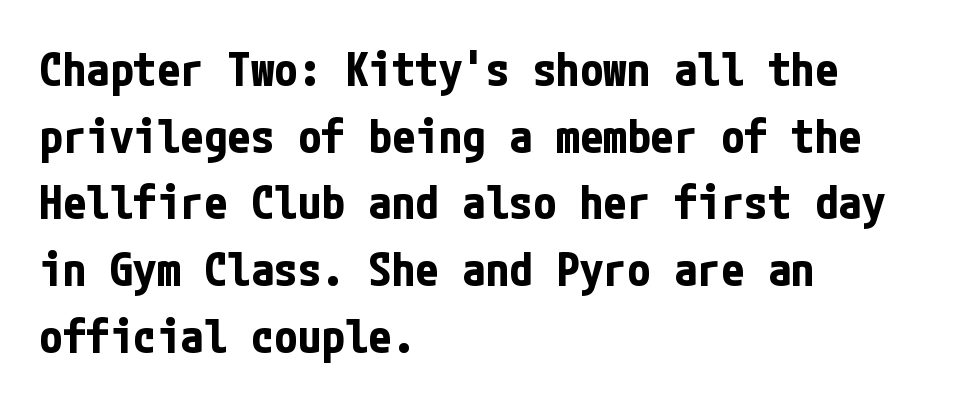
The image shows 47 px bold, condensed sans-serif type, upright; set left-aligned, normal line spacing (1.42x), normal letter spacing, not underlined; low stroke contrast and a medium x-height.
